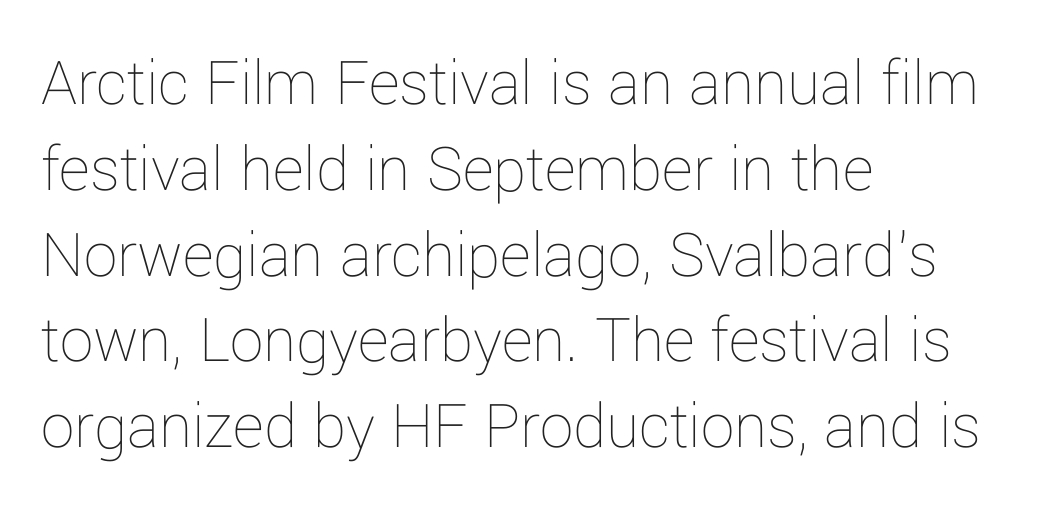
The image shows 67 px thin type, upright; set left-aligned, normal line spacing (1.28x), normal letter spacing, not underlined; low stroke contrast and a medium x-height.
